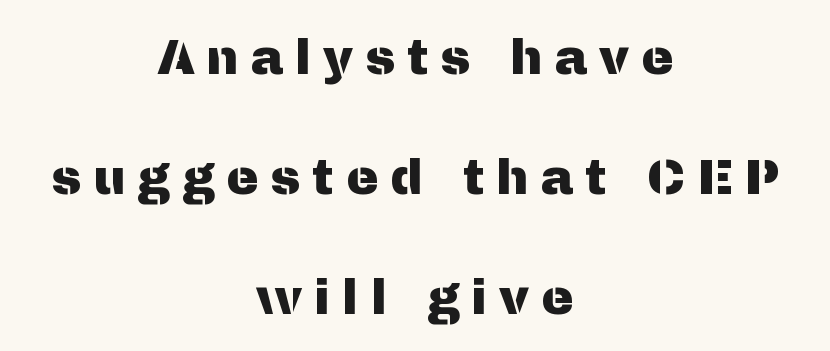
Q: Is the text italic (slanted)? A: No, it is upright.
Q: Is the typeface a serif or a sans-serif typeface? A: Sans-serif.
Q: Is the text underlined? A: No.
Q: How is the paragraph aligned? A: Centered.
Q: Is the spacing between letters normal or unusually wide? A: Unusually wide.
Q: Is the spacing between lines tight, normal or loose? A: Loose.
Q: Width (condensed, normal, or wide)? A: Normal.
Q: Stroke contrast? A: Medium.
Q: x-height? A: Medium.
Q: Monospaced? A: No.
